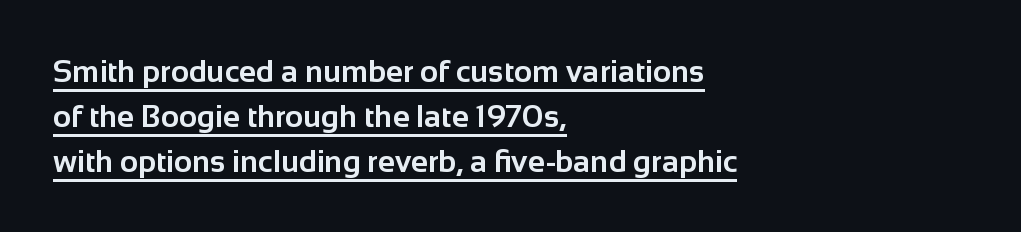
{"serif": "no", "italic": "no", "bold": "yes", "weight": "bold", "width": "normal", "stroke_contrast": "low", "x_height": "medium", "monospaced": "no", "underline": "yes", "align": "left", "line_spacing": "normal", "line_spacing_ratio": 1.45, "letter_spacing": "normal", "letter_spacing_em": 0.0, "glyph_px": 31}
